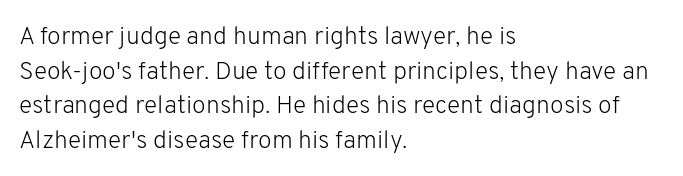
The letters stand straight up with perfectly vertical stems. The typesetter chose a ragged-right arrangement here. What's the leading like? Ordinary, nothing unusual. Nothing unusual about the tracking: characters are spaced as the font intends. Is the stroke heavy? The answer is a plain regular-or-lighter.
